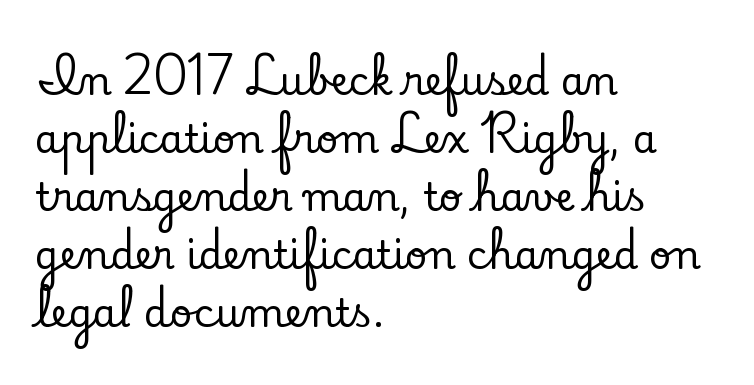
Q: Is the text italic (slanted)? A: No, it is upright.
Q: Is the typeface a serif or a sans-serif typeface? A: Serif.
Q: Is the text underlined? A: No.
Q: How is the paragraph aligned? A: Left-aligned.
Q: Is the spacing between letters normal or unusually wide? A: Normal.
Q: Is the spacing between lines tight, normal or loose? A: Normal.
Q: Width (condensed, normal, or wide)? A: Normal.
Q: Stroke contrast? A: Low.
Q: x-height? A: Small.
Q: Monospaced? A: No.
